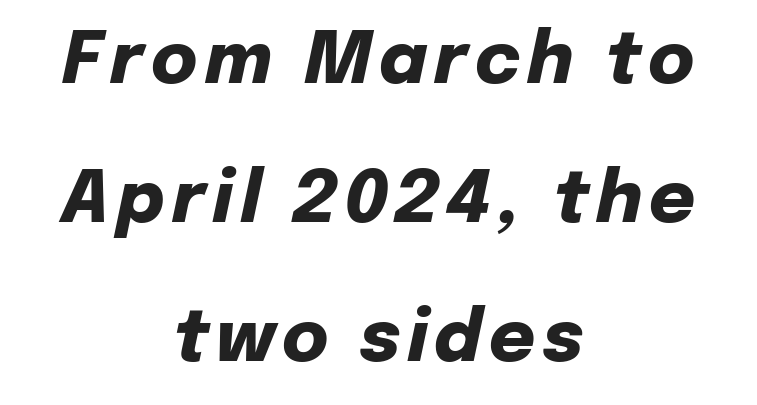
{"italic": "yes", "lean": "right", "slant_degrees": 12, "bold": "yes", "weight": "heavy", "width": "normal", "stroke_contrast": "low", "x_height": "medium", "monospaced": "no", "underline": "no", "align": "center", "line_spacing": "loose", "line_spacing_ratio": 1.96, "glyph_px": 71}
